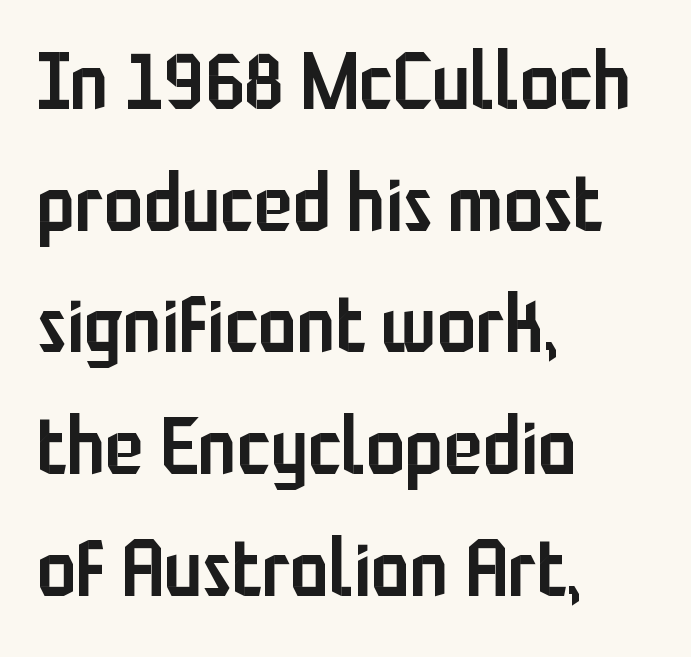
{"serif": "no", "italic": "no", "bold": "semi", "weight": "semibold", "width": "condensed", "stroke_contrast": "low", "x_height": "medium", "monospaced": "no", "underline": "no", "align": "left", "line_spacing": "normal", "line_spacing_ratio": 1.54, "letter_spacing": "normal", "letter_spacing_em": 0.0, "glyph_px": 79}
